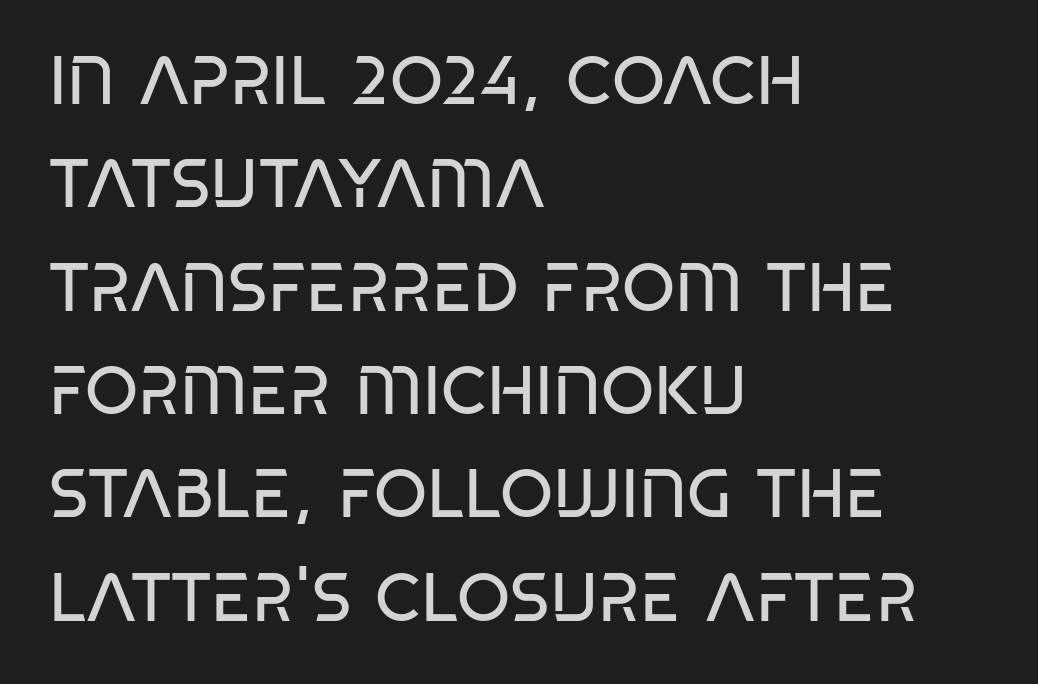
Q: Is the text bold? A: No.
Q: Is the text italic (slanted)? A: No, it is upright.
Q: Is the typeface a serif or a sans-serif typeface? A: Sans-serif.
Q: Is the text underlined? A: No.
Q: How is the paragraph aligned? A: Left-aligned.
Q: Is the spacing between letters normal or unusually wide? A: Normal.
Q: Is the spacing between lines tight, normal or loose? A: Normal.
Q: Width (condensed, normal, or wide)? A: Condensed.
Q: Stroke contrast? A: Low.
Q: x-height? A: Large.
Q: Monospaced? A: No.
